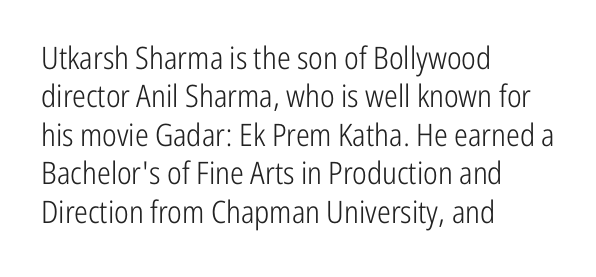
{"serif": "no", "italic": "no", "bold": "no", "weight": "light", "width": "condensed", "stroke_contrast": "low", "x_height": "medium", "monospaced": "no", "underline": "no", "align": "left", "line_spacing_ratio": 1.24, "letter_spacing": "normal", "letter_spacing_em": 0.0, "glyph_px": 31}
